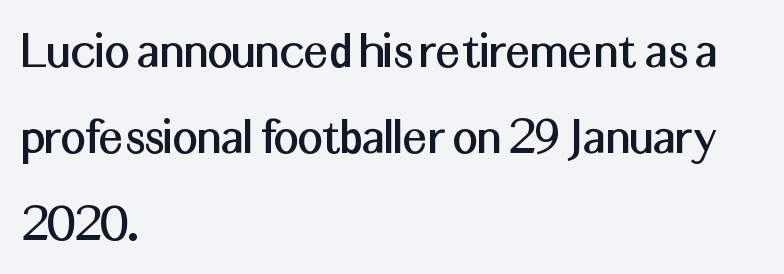
No extra tracking has been applied to these lines. A sans-serif font was chosen for this passage. These lines stack with their left ends in a neat column. Character widths vary here, with narrow letters taking less room than wide ones.
